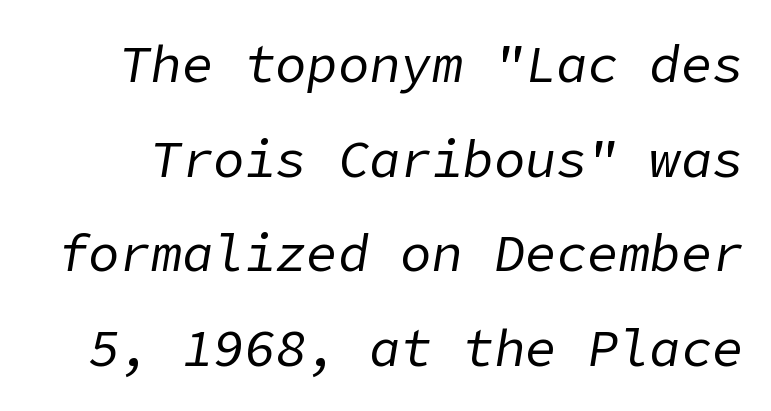
Q: Is the text bold? A: No.
Q: Is the text italic (slanted)? A: Yes, it leans right by about 9 degrees.
Q: Is the text underlined? A: No.
Q: Is the spacing between letters normal or unusually wide? A: Normal.
Q: Width (condensed, normal, or wide)? A: Normal.
Q: Stroke contrast? A: Low.
Q: x-height? A: Medium.
